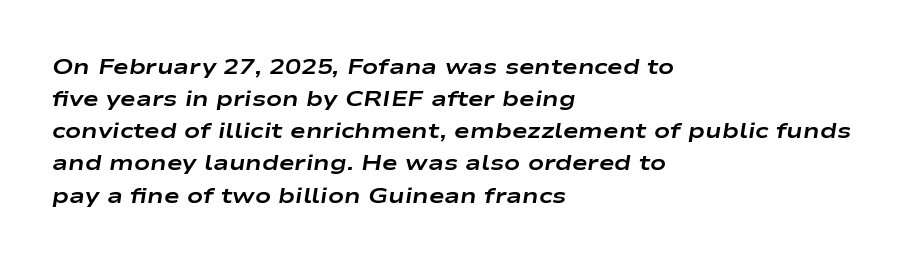
Q: Is the text bold? A: Yes.
Q: Is the text italic (slanted)? A: Yes, it leans right by about 9 degrees.
Q: Is the text underlined? A: No.
Q: How is the paragraph aligned? A: Left-aligned.
Q: Is the spacing between letters normal or unusually wide? A: Normal.
Q: Is the spacing between lines tight, normal or loose? A: Normal.
